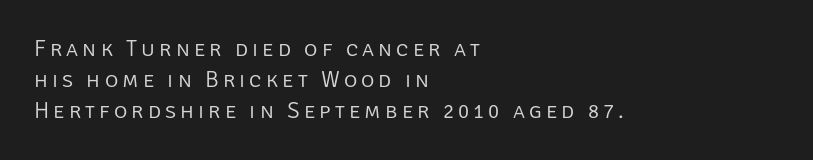
The image shows 23 px text type, upright; set left-aligned, normal line spacing (1.35x), not underlined.
